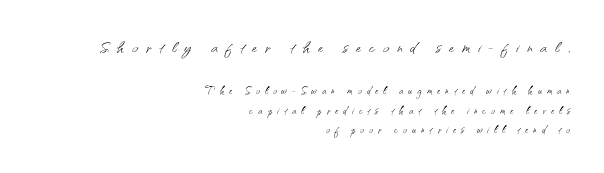
The image shows 22 px text type; set right-aligned, normal line spacing (1.39x), unusually wide letter spacing (+0.37 em), not underlined; the first (top) block is 1.57x larger.
